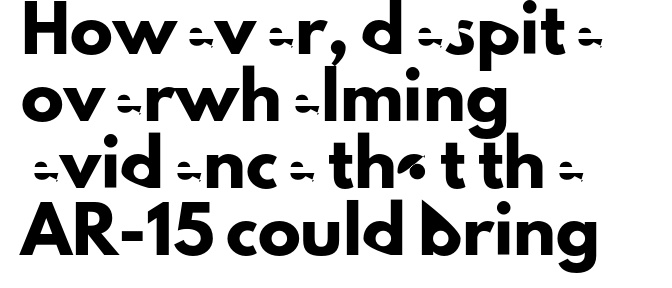
Notice how the passage keeps a crisp vertical edge on the left only. Underlining? Definitely not there. The face used here is proportionally spaced, like ordinary book or web type. Is this a sans? Yes — the strokes have no serifs. Nothing unusual about the tracking: characters are spaced as the font intends. Posture: straight, roman, zero tilt.
